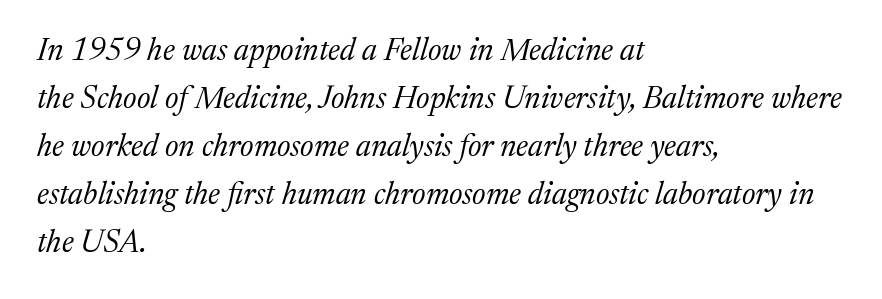
Words float on clear page, feet unadorned. Observe the ordinary spacing: letters are neighbours, not strangers. Horizontal alignment here is leftward, the default for most running prose. The weight tops out at a normal text grade. Baseline-to-baseline distance is the conventional proportion of letter height.
